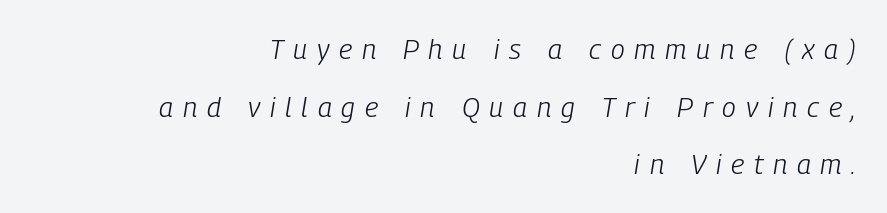
{"italic": "yes", "lean": "right", "slant_degrees": 9, "bold": "no", "weight": "light", "width": "condensed", "stroke_contrast": "low", "x_height": "medium", "monospaced": "no", "underline": "no", "align": "right", "line_spacing": "loose", "line_spacing_ratio": 2.06, "letter_spacing": "wide", "letter_spacing_em": 0.35, "glyph_px": 28}
